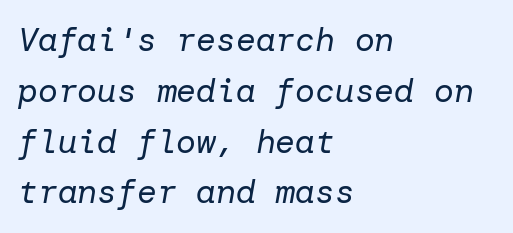
{"italic": "yes", "lean": "right", "slant_degrees": 10, "bold": "no", "weight": "regular", "width": "normal", "stroke_contrast": "low", "x_height": "medium", "underline": "no", "align": "left", "line_spacing": "normal", "line_spacing_ratio": 1.54, "letter_spacing": "normal", "letter_spacing_em": 0.0, "glyph_px": 33}
